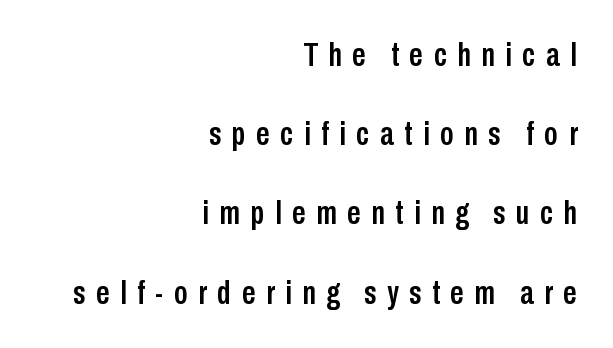
Q: Is the text italic (slanted)? A: No, it is upright.
Q: Is the typeface a serif or a sans-serif typeface? A: Sans-serif.
Q: Is the text underlined? A: No.
Q: How is the paragraph aligned? A: Right-aligned.
Q: Is the spacing between letters normal or unusually wide? A: Unusually wide.
Q: Is the spacing between lines tight, normal or loose? A: Loose.
Q: Width (condensed, normal, or wide)? A: Condensed.
Q: Stroke contrast? A: Low.
Q: x-height? A: Medium.
Q: Monospaced? A: No.
